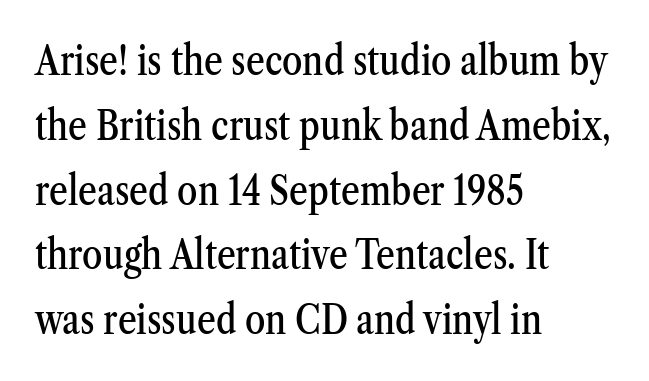
Q: Is the text italic (slanted)? A: No, it is upright.
Q: Is the typeface a serif or a sans-serif typeface? A: Serif.
Q: Is the text underlined? A: No.
Q: How is the paragraph aligned? A: Left-aligned.
Q: Is the spacing between letters normal or unusually wide? A: Normal.
Q: Is the spacing between lines tight, normal or loose? A: Normal.
Q: Width (condensed, normal, or wide)? A: Condensed.
Q: Stroke contrast? A: Medium.
Q: x-height? A: Medium.
Q: Monospaced? A: No.
